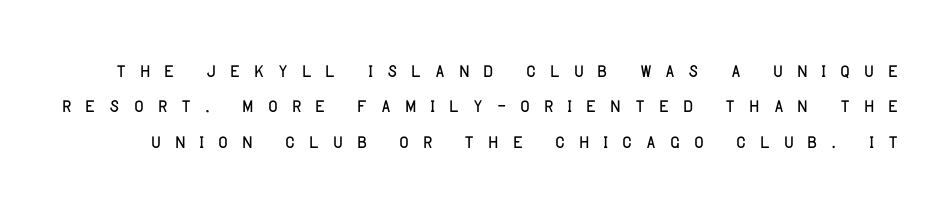
Descenders are the only things crossing below the line. This sample uses expanded letter spacing, leaving extra air between glyphs. This is not heavy type; no bold has been used. A normal amount of white space separates one row of letters from the next. In terms of posture, this sample is upright.
